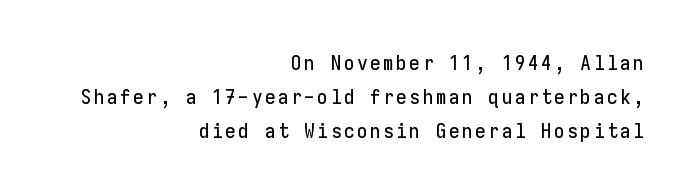
The strip under each line holds only bare page. Is there much room between lines? A standard amount, neither cramped nor airy. No italicization has been applied; the sample stays upright. One-word summary of the alignment: right.
